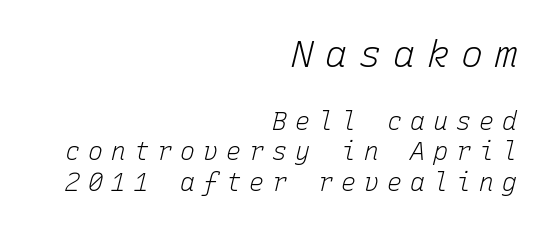
The image shows 37 px light type, italic (leaning right), monospaced; set right-aligned, line spacing 1.22x, unusually wide letter spacing (+0.32 em), not underlined; the first (top) block is 1.48x larger; low stroke contrast and a medium x-height.
